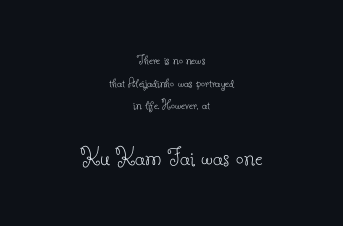
Descenders hang freely into open space. Ascenders rise straight up at ninety degrees. Vertical stems look standard width or narrower in stroke. Tracking here is standard; glyphs follow each other at the usual distance. The block sitting lower on the canvas is the one with enlarged characters.
